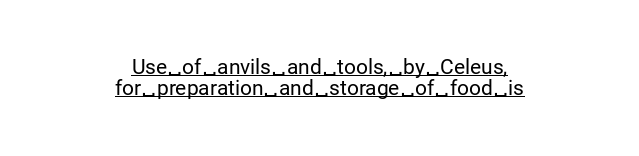
The image shows 21 px text type, upright; set centered, tight line spacing (1.01x), normal letter spacing, underlined.
